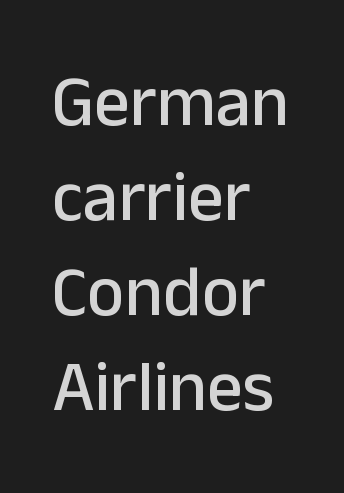
The type is set solid horizontally, with unmodified tracking. Honestly, there is no underline to notice here at all. Summary of vertical rhythm: regular, with standard interline spacing. Think of a printed novel: that variable character pitch is what you see here.
